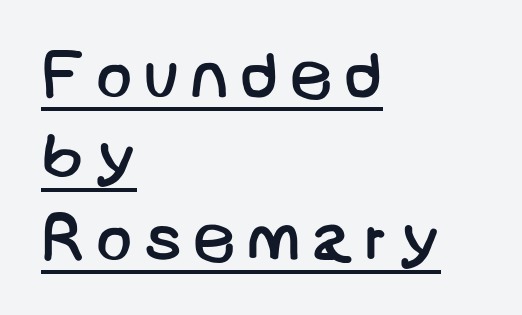
The image shows 69 px regular-weight sans-serif type; set left-aligned, line spacing 1.18x, underlined; low stroke contrast and a large x-height.
